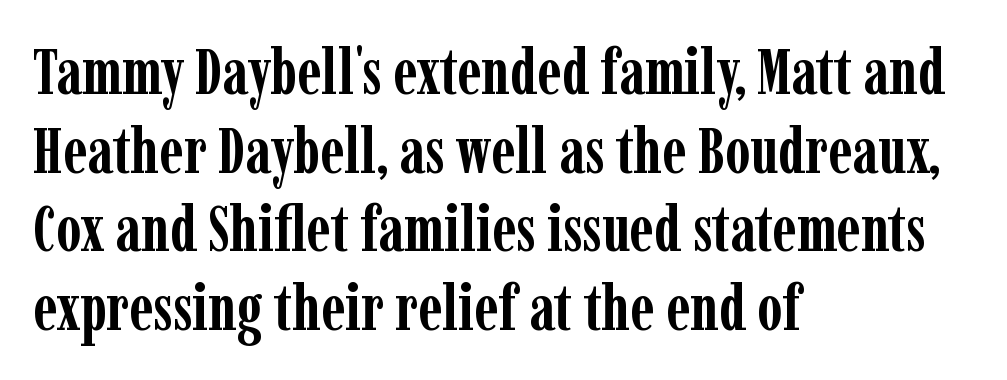
{"serif": "yes", "italic": "no", "bold": "yes", "weight": "semibold", "width": "condensed", "stroke_contrast": "low", "x_height": "medium", "monospaced": "no", "underline": "no", "align": "left", "line_spacing_ratio": 1.23, "letter_spacing": "normal", "letter_spacing_em": 0.0, "glyph_px": 64}
